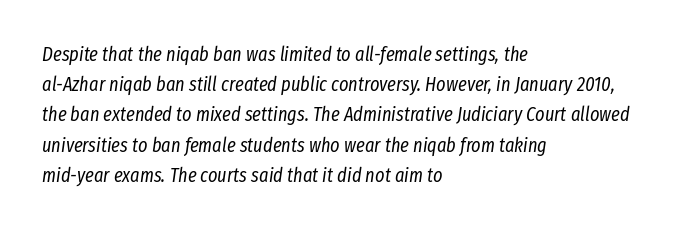
The image shows 20 px text type, italic (leaning right); set left-aligned, normal line spacing (1.51x), normal letter spacing, not underlined.
